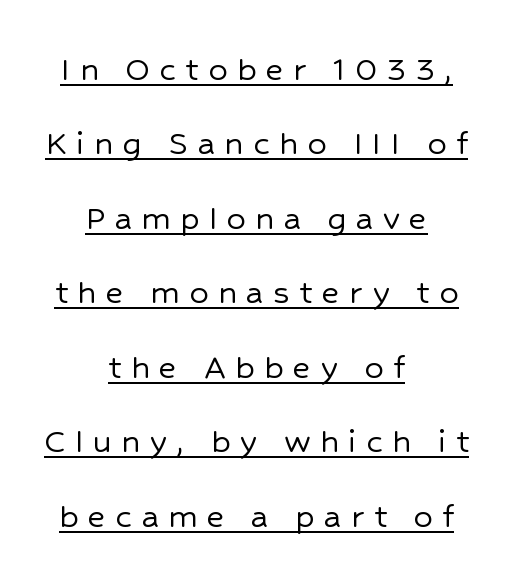
{"serif": "no", "italic": "no", "width": "normal", "stroke_contrast": "low", "x_height": "medium", "monospaced": "no", "underline": "yes", "align": "center", "line_spacing": "loose", "line_spacing_ratio": 1.96, "letter_spacing": "wide", "letter_spacing_em": 0.25, "glyph_px": 38}
